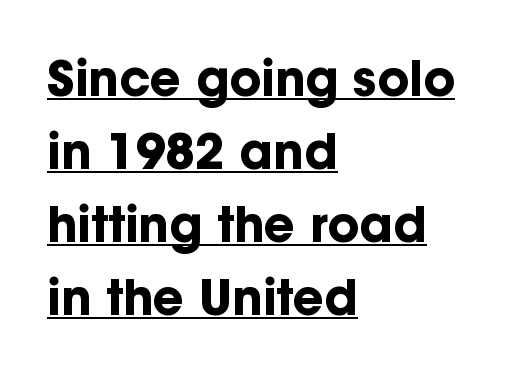
{"serif": "no", "italic": "no", "bold": "yes", "weight": "bold", "width": "normal", "stroke_contrast": "low", "x_height": "medium", "monospaced": "no", "underline": "yes", "align": "left", "line_spacing": "normal", "line_spacing_ratio": 1.52, "letter_spacing": "normal", "letter_spacing_em": 0.0, "glyph_px": 48}
